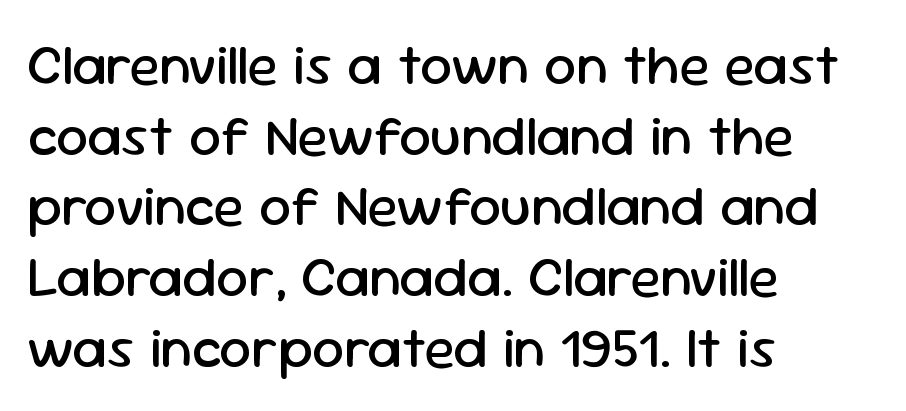
Q: Is the text bold? A: No.
Q: Is the text italic (slanted)? A: No, it is upright.
Q: Is the typeface a serif or a sans-serif typeface? A: Sans-serif.
Q: Is the text underlined? A: No.
Q: How is the paragraph aligned? A: Left-aligned.
Q: Is the spacing between letters normal or unusually wide? A: Normal.
Q: Width (condensed, normal, or wide)? A: Normal.
Q: Stroke contrast? A: Low.
Q: x-height? A: Medium.
Q: Monospaced? A: No.
